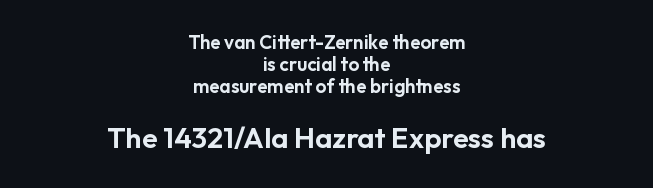
Q: Is the text italic (slanted)? A: No, it is upright.
Q: Is the typeface a serif or a sans-serif typeface? A: Sans-serif.
Q: Is the text underlined? A: No.
Q: How is the paragraph aligned? A: Centered.
Q: Is the spacing between letters normal or unusually wide? A: Normal.
Q: Which block of text is set in a larger size, the first (top) or the second (bottom)? A: The second (bottom) one.
Q: Width (condensed, normal, or wide)? A: Normal.
Q: Stroke contrast? A: Low.
Q: x-height? A: Medium.
Q: Monospaced? A: No.
